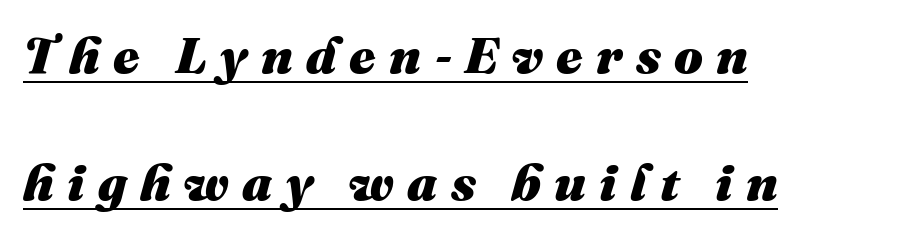
Its strokes are broad and dark, the hallmark of bold type. Compared with typical body copy, the letter spacing here is much looser. The rendering anchors every line to the left-hand side. Do the characters align in a grid? No, the font is proportional. The axis of the letterforms is tilted away from vertical.
